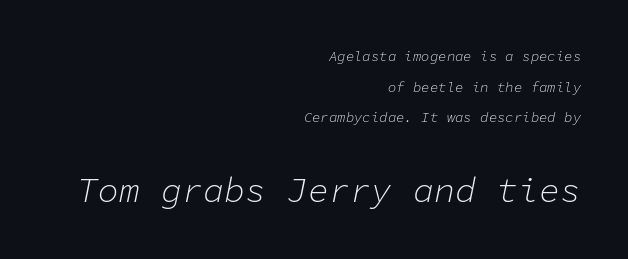
Right-aligned paragraph, ragged on the left. Plain, unruled lines of type. The face used here is monospaced, like something from a code editor. These two chunks differ in scale, with the bottom chunk taking the larger measure. Notice how the stems are inclined rather than vertical — that's the hallmark of italics. The designer dialed line spacing up above the default.
